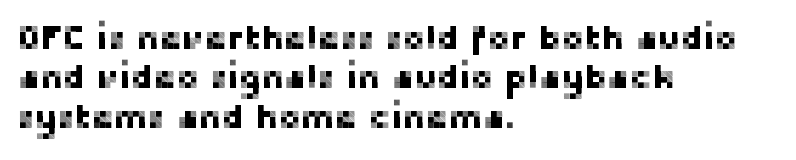
Honestly, the letter spacing is just normal — you wouldn't notice it. The passage shown is not underscored anywhere. This sample uses an upright cut, with every glyph sitting square on the baseline. Regarding serifs, this sample does without them.
